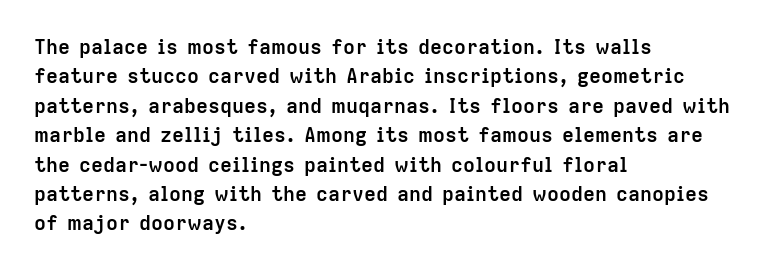
Q: Is the text bold? A: Yes.
Q: Is the text italic (slanted)? A: No, it is upright.
Q: Is the text underlined? A: No.
Q: How is the paragraph aligned? A: Left-aligned.
Q: Is the spacing between letters normal or unusually wide? A: Normal.
Q: Is the spacing between lines tight, normal or loose? A: Normal.
